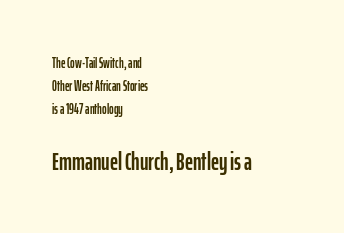
{"italic": "no", "underline": "no", "align": "left", "line_spacing": "normal", "line_spacing_ratio": 1.64, "letter_spacing": "normal", "letter_spacing_em": 0.0, "larger_block": "second", "size_ratio": 1.79, "glyph_px": 25}
